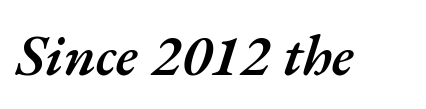
{"italic": "yes", "lean": "right", "slant_degrees": 17, "bold": "semi", "weight": "semibold", "width": "normal", "stroke_contrast": "medium", "x_height": "small", "monospaced": "no", "underline": "no", "letter_spacing": "normal", "letter_spacing_em": 0.0, "glyph_px": 58}
